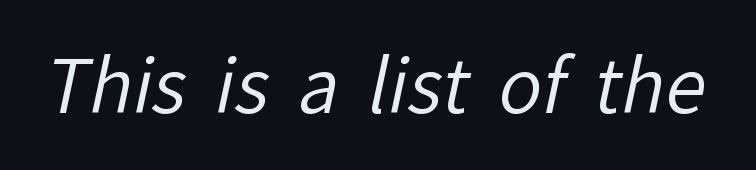
The image shows 73 px regular-weight sans-serif type; set normal letter spacing, not underlined; low stroke contrast and a medium x-height.
